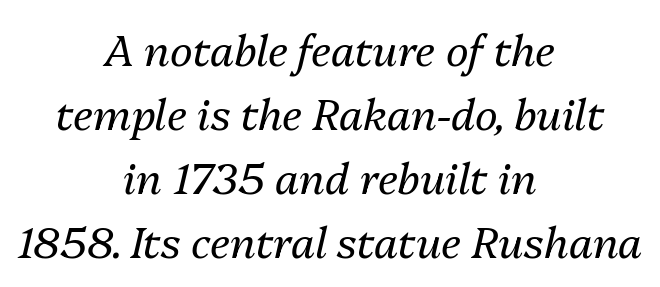
Each letter keeps its own natural width here, so spacing adapts to shape. The weight tops out at a normal text grade. In terms of posture, this sample is oblique. Reading down the column, the eye jumps a familiar distance to each next line. Each row of text sits above clean, open space.
